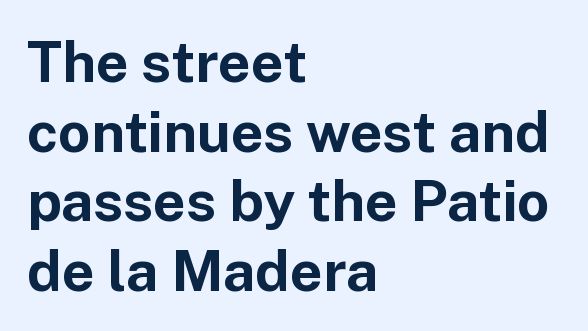
Q: Is the text bold? A: Yes.
Q: Is the text italic (slanted)? A: No, it is upright.
Q: Is the typeface a serif or a sans-serif typeface? A: Sans-serif.
Q: Is the text underlined? A: No.
Q: How is the paragraph aligned? A: Left-aligned.
Q: Is the spacing between letters normal or unusually wide? A: Normal.
Q: Width (condensed, normal, or wide)? A: Normal.
Q: Stroke contrast? A: Low.
Q: x-height? A: Medium.
Q: Monospaced? A: No.
